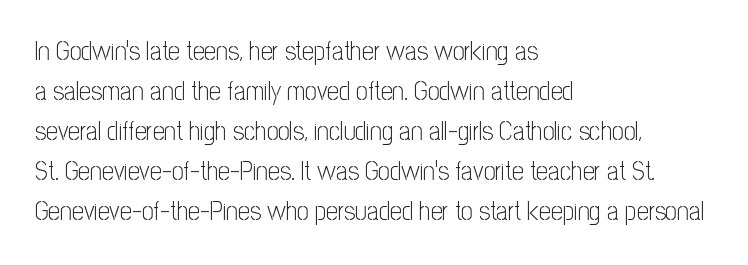
{"italic": "no", "bold": "no", "underline": "no", "align": "left", "line_spacing": "normal", "line_spacing_ratio": 1.54, "letter_spacing": "normal", "letter_spacing_em": 0.0, "glyph_px": 26}
